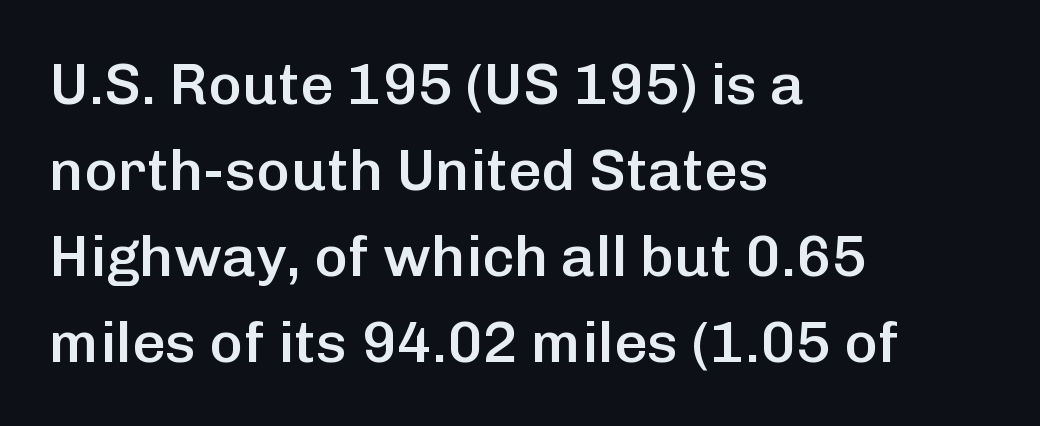
The image shows 58 px semibold sans-serif type, upright; set left-aligned, normal line spacing (1.48x), normal letter spacing, not underlined; low stroke contrast and a medium x-height.
